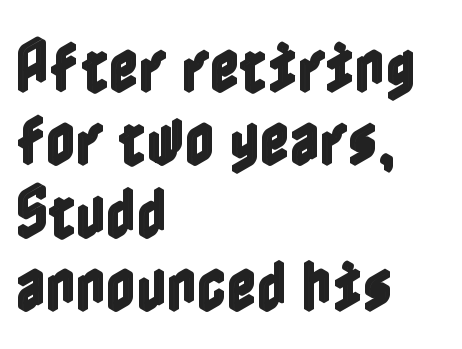
The designer left line spacing at the default. The tracking reads as untouched default to a designer's eye. The space beneath each line is pristine and unruled. Italic? Not at all — the glyphs are vertical. Casual observation: everything's shoved over to the left.
